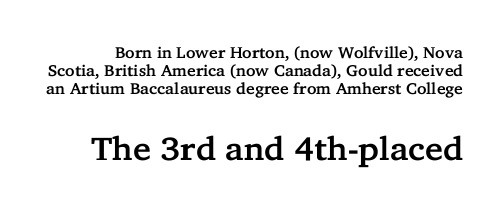
The image shows 33 px serif type, upright; set tight line spacing (1.11x), normal letter spacing, not underlined; the second (bottom) block is 2.06x larger; low stroke contrast and a medium x-height.
